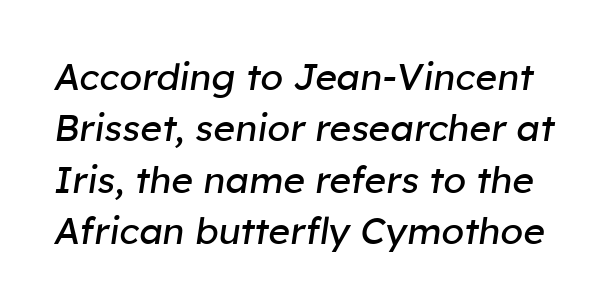
Leading matches the norm, producing a regular column. The passage shown is typed in a proportional face where columns would drift. Designer's note — italics engaged. Summary of weight: not heavy and not bold. In terms of letterspacing, this is plain default setting.
